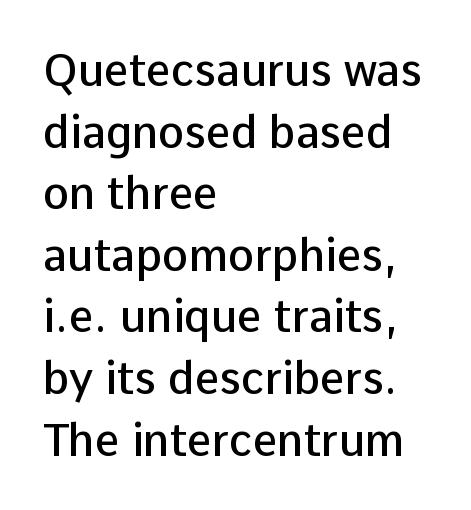
{"serif": "no", "italic": "no", "bold": "semi", "weight": "semibold", "width": "normal", "stroke_contrast": "low", "x_height": "medium", "monospaced": "no", "underline": "no", "align": "left", "line_spacing": "normal", "line_spacing_ratio": 1.4, "letter_spacing": "normal", "letter_spacing_em": 0.0, "glyph_px": 44}
